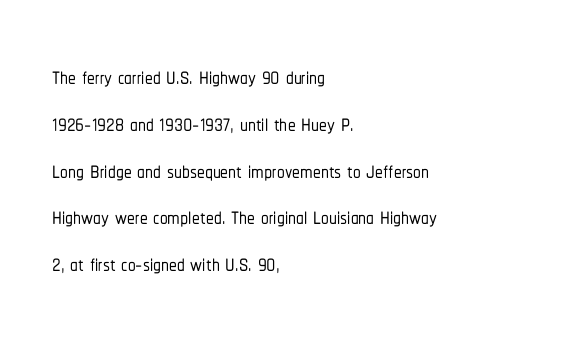
Q: Is the text italic (slanted)? A: No, it is upright.
Q: Is the typeface a serif or a sans-serif typeface? A: Sans-serif.
Q: Is the text underlined? A: No.
Q: How is the paragraph aligned? A: Left-aligned.
Q: Is the spacing between letters normal or unusually wide? A: Normal.
Q: Is the spacing between lines tight, normal or loose? A: Normal.
Q: Width (condensed, normal, or wide)? A: Condensed.
Q: Stroke contrast? A: Low.
Q: x-height? A: Medium.
Q: Monospaced? A: No.
